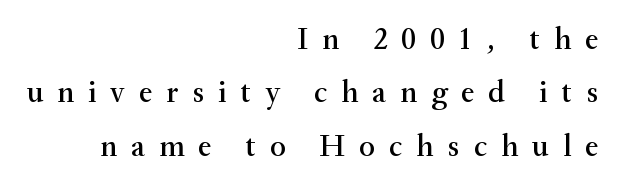
Between one letter and the next there's a generous, obvious gap. If you drew a line through each stem, it would be perfectly vertical. Nobody drew a line under any word here. Is the block centered? No — it sits flush against the right margin. Do the characters align in a grid? No, the font is proportional.
